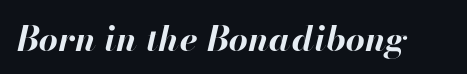
Q: Is the text bold? A: Yes.
Q: Is the text italic (slanted)? A: Yes, it leans right by about 13 degrees.
Q: Is the text underlined? A: No.
Q: Is the spacing between letters normal or unusually wide? A: Normal.
Q: Width (condensed, normal, or wide)? A: Normal.
Q: Stroke contrast? A: High.
Q: x-height? A: Small.
Q: Monospaced? A: No.
